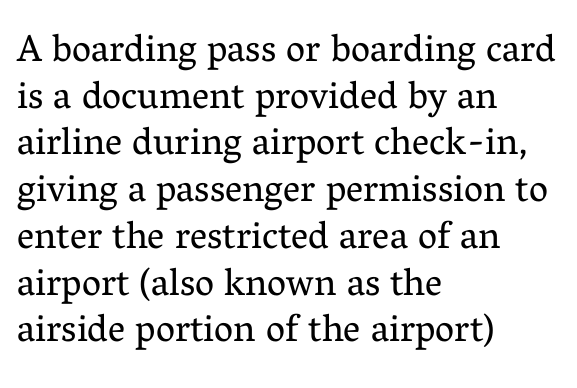
{"serif": "yes", "italic": "no", "bold": "no", "weight": "regular", "width": "normal", "stroke_contrast": "medium", "x_height": "medium", "monospaced": "no", "underline": "no", "align": "left", "line_spacing_ratio": 1.23, "letter_spacing": "normal", "letter_spacing_em": 0.0, "glyph_px": 38}
